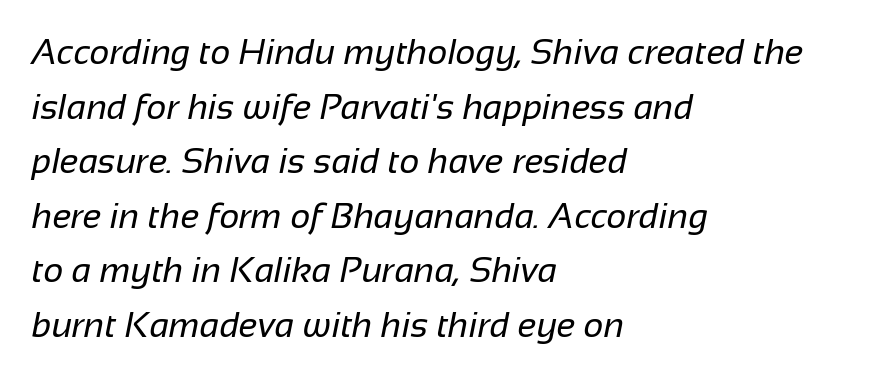
The image shows 35 px regular-weight sans-serif type; set left-aligned, normal line spacing (1.56x), normal letter spacing, not underlined; low stroke contrast and a medium x-height.
